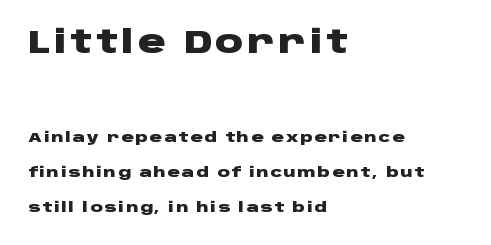
It's the straight-up-and-down kind of type. The sample has been set heavy, in full bold. The letters in the upper block stand taller than those in the block below. Type style note: lacks serifs.
